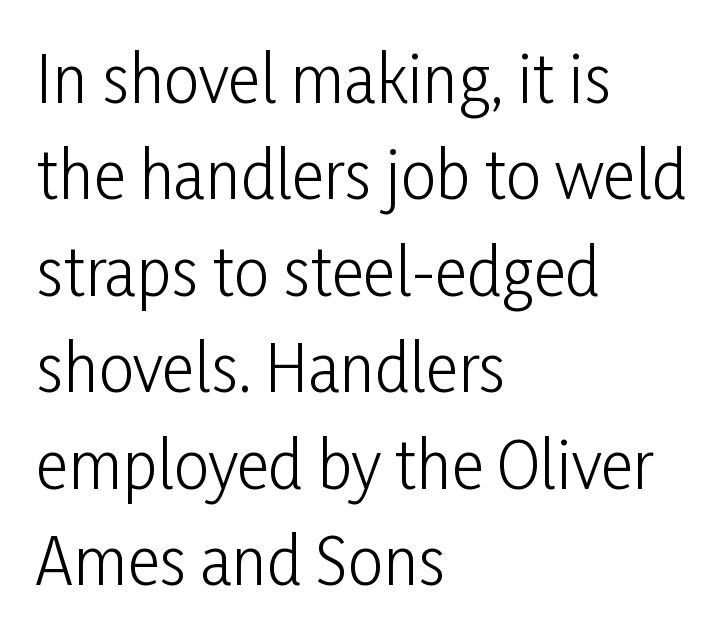
Each letter keeps its own natural width here, so spacing adapts to shape. A clean baseline with only descenders dipping below it. Compared with typical body copy, the letter spacing here is the same. Note: no serifs on the glyphs. Which margin do the lines hug? The left one — the right edge is uneven. Honestly, the row spacing looks completely unremarkable.
